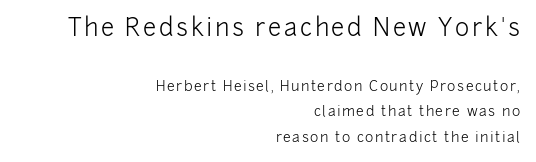
Q: Is the text bold? A: No.
Q: Is the text italic (slanted)? A: No, it is upright.
Q: Is the text underlined? A: No.
Q: How is the paragraph aligned? A: Right-aligned.
Q: Which block of text is set in a larger size, the first (top) or the second (bottom)? A: The first (top) one.
